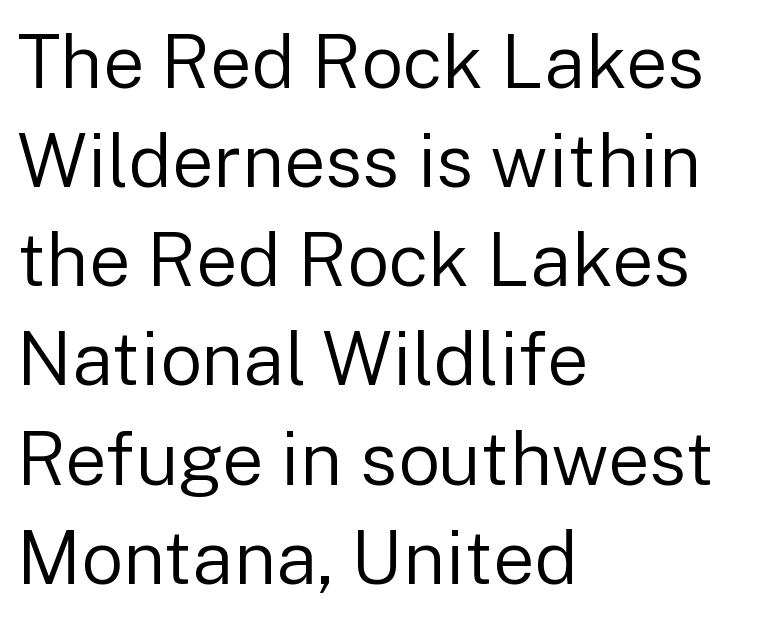
The image shows 74 px regular-weight sans-serif type, upright; set left-aligned, normal line spacing (1.34x), normal letter spacing, not underlined; low stroke contrast and a medium x-height.
